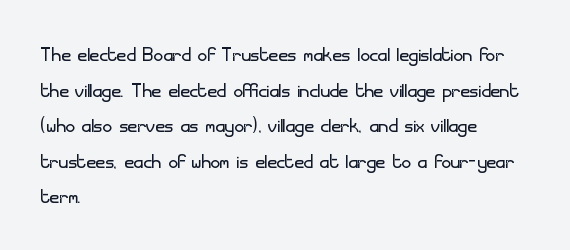
The image shows 26 px text type, upright; set left-aligned, normal line spacing (1.37x), normal letter spacing, not underlined.
